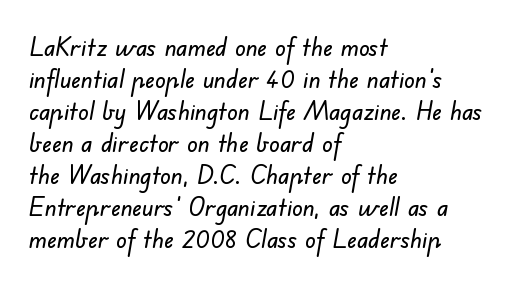
{"underline": "no", "align": "left", "line_spacing_ratio": 1.23, "letter_spacing": "normal", "letter_spacing_em": 0.0, "glyph_px": 26}
